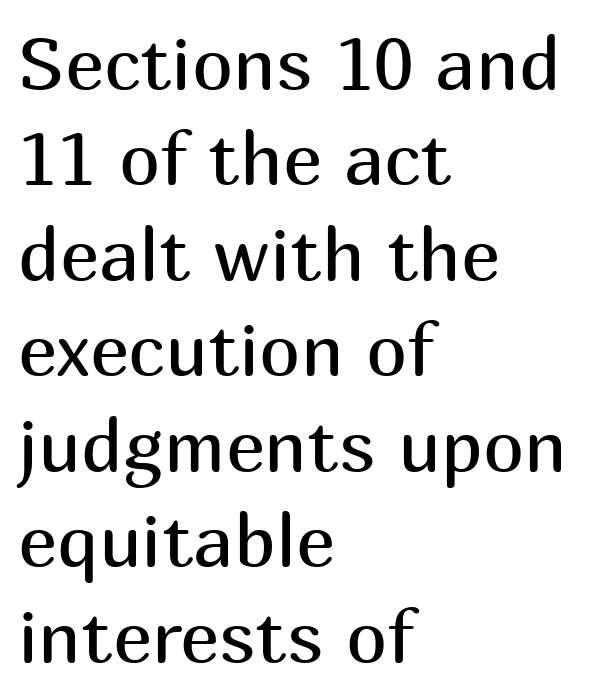
The image shows 74 px regular-weight sans-serif type, upright; set left-aligned, normal line spacing (1.29x), normal letter spacing, not underlined; medium stroke contrast and a medium x-height.
